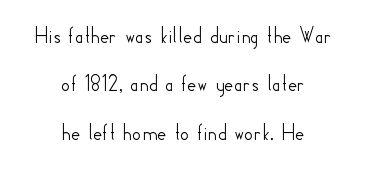
This sample trades compactness for vertical openness between lines. Typeset on center — no edge is straight. Short note: letters normally spaced. Posture: straight, roman, zero tilt. The foot of each line stays bare and open.
